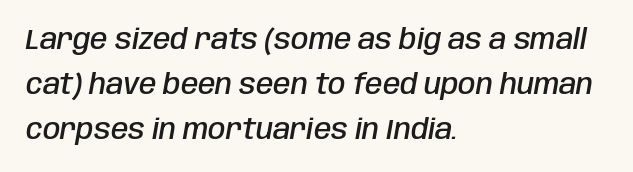
Q: Is the text bold? A: Semi-bold.
Q: Is the text italic (slanted)? A: Yes, it leans right by about 10 degrees.
Q: Is the text underlined? A: No.
Q: How is the paragraph aligned? A: Left-aligned.
Q: Is the spacing between letters normal or unusually wide? A: Normal.
Q: Is the spacing between lines tight, normal or loose? A: Normal.
Q: Width (condensed, normal, or wide)? A: Condensed.
Q: Stroke contrast? A: Low.
Q: x-height? A: Large.
Q: Monospaced? A: No.
